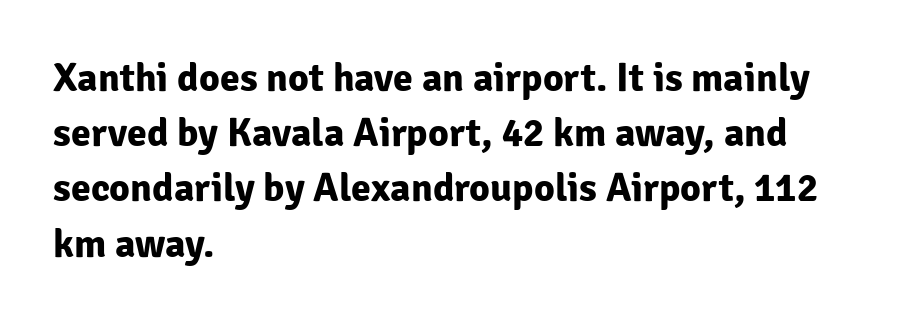
What weight is shown? A full bold with thick strokes. Type style note: lacks serifs. Short note: letters normally spaced. The specimen reads as upright at a glance. In terms of leading, this rendering sits right in the middle. Casual observation: everything's shoved over to the left.
